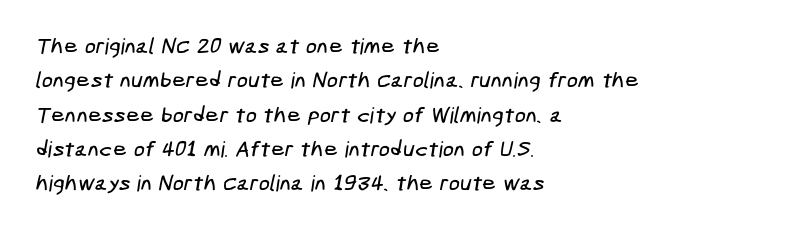
Every row of glyphs begins at an identical x-position on the left. Spacing between characters is what you'd get straight out of the box. Honestly, there is no underline to notice here at all. Regular leading.
